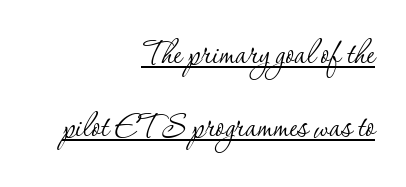
The image shows 40 px thin serif type; set right-aligned, line spacing 1.83x, normal letter spacing, underlined; low stroke contrast and a small x-height.
